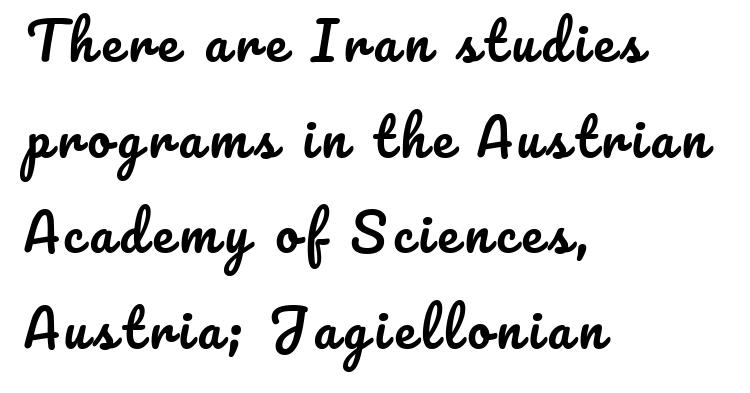
The image shows 52 px text type; set left-aligned, line spacing 1.84x, not underlined; low stroke contrast and a small x-height.
